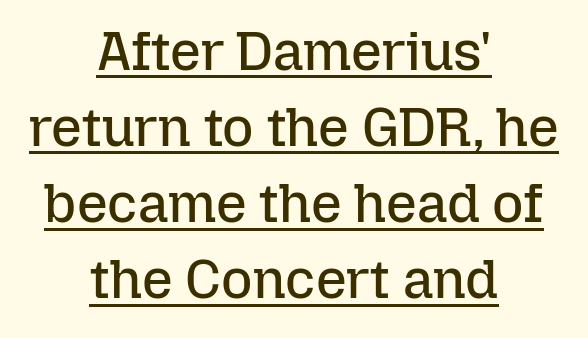
Q: Is the text bold? A: No.
Q: Is the text italic (slanted)? A: No, it is upright.
Q: Is the text underlined? A: Yes.
Q: How is the paragraph aligned? A: Centered.
Q: Is the spacing between letters normal or unusually wide? A: Normal.
Q: Is the spacing between lines tight, normal or loose? A: Normal.
Q: Width (condensed, normal, or wide)? A: Normal.
Q: Stroke contrast? A: Low.
Q: x-height? A: Medium.
Q: Monospaced? A: No.
